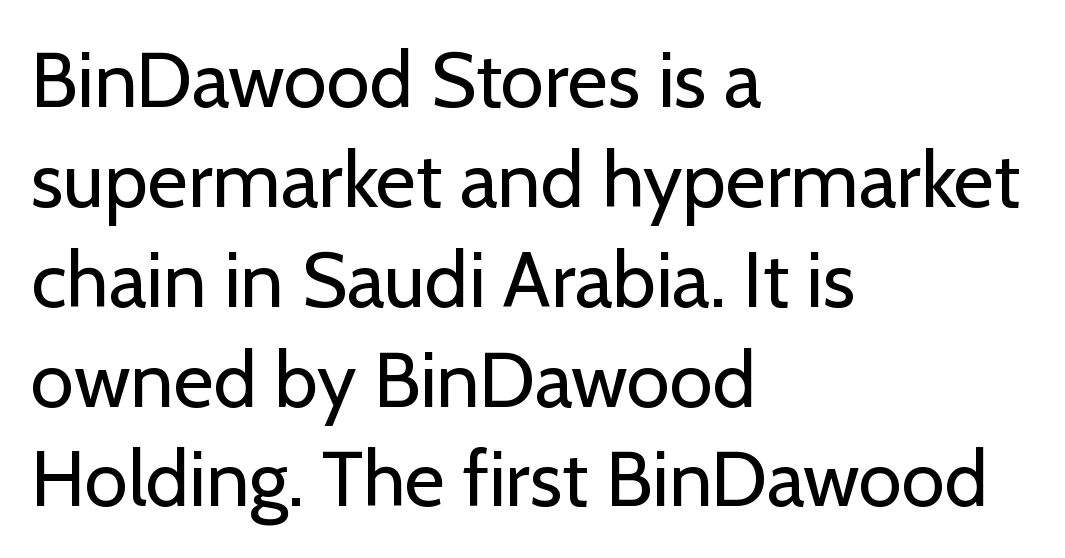
{"serif": "no", "italic": "no", "bold": "no", "weight": "regular", "width": "normal", "stroke_contrast": "low", "x_height": "medium", "monospaced": "no", "underline": "no", "align": "left", "line_spacing": "normal", "line_spacing_ratio": 1.28, "letter_spacing": "normal", "letter_spacing_em": 0.0, "glyph_px": 78}
